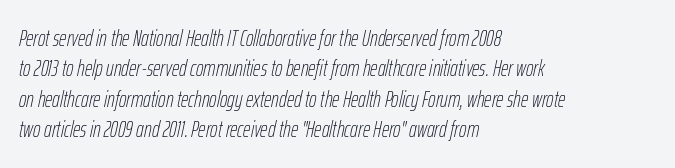
{"italic": "yes", "lean": "right", "slant_degrees": 12, "bold": "no", "underline": "no", "align": "left", "line_spacing": "normal", "line_spacing_ratio": 1.32, "letter_spacing": "normal", "letter_spacing_em": 0.0, "glyph_px": 23}
